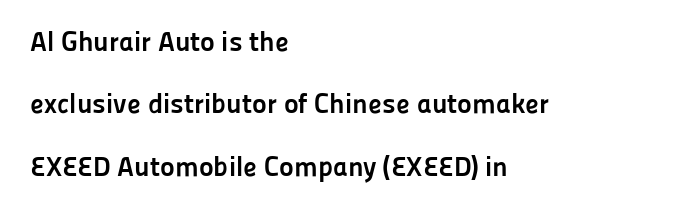
{"serif": "no", "italic": "no", "bold": "yes", "weight": "semibold", "width": "normal", "stroke_contrast": "low", "x_height": "medium", "monospaced": "no", "underline": "no", "align": "left", "line_spacing": "loose", "line_spacing_ratio": 2.23, "letter_spacing": "normal", "letter_spacing_em": 0.0, "glyph_px": 28}
